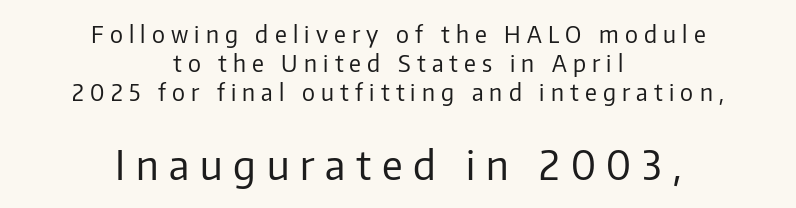
{"serif": "no", "italic": "no", "bold": "no", "weight": "regular", "width": "normal", "stroke_contrast": "low", "x_height": "medium", "monospaced": "no", "underline": "no", "align": "center", "line_spacing": "normal", "line_spacing_ratio": 1.26, "letter_spacing": "wide", "letter_spacing_em": 0.27, "larger_block": "second", "size_ratio": 1.74, "glyph_px": 40}
